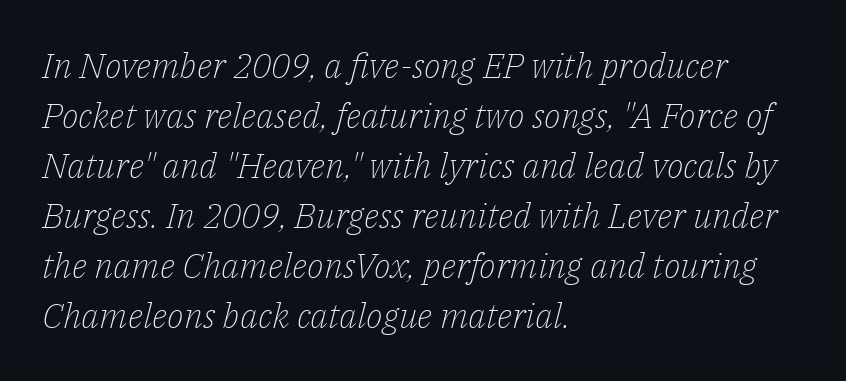
The image shows 35 px light serif type, italic (leaning right); set left-aligned, normal line spacing (1.43x), normal letter spacing, not underlined; low stroke contrast and a medium x-height.
